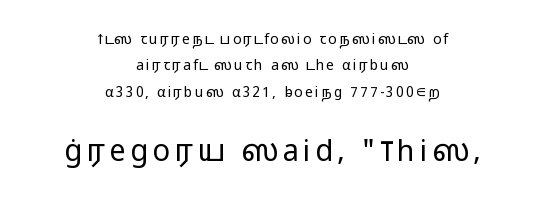
The image shows 29 px light, wide sans-serif type, upright; set centered, line spacing 1.89x, not underlined; the second (bottom) block is 2.07x larger; low stroke contrast and a medium x-height.
